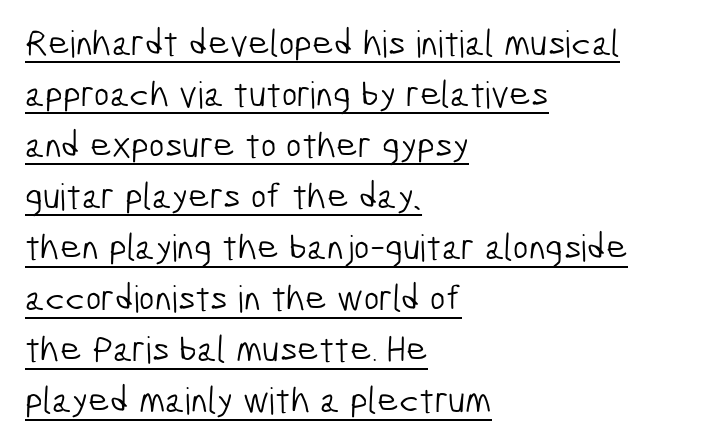
{"serif": "no", "bold": "no", "weight": "light", "width": "condensed", "stroke_contrast": "low", "x_height": "medium", "monospaced": "no", "underline": "yes", "align": "left", "line_spacing": "normal", "line_spacing_ratio": 1.38, "letter_spacing": "normal", "letter_spacing_em": 0.0, "glyph_px": 37}
